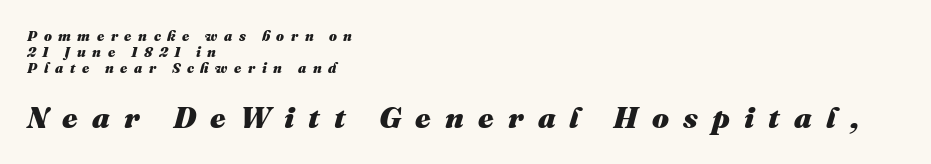
Summary of weight: heavy, a full bold. Any mark beneath the type? The region is blank. Glyph-to-glyph distance is far greater than everyday printed text. Spacing verdict: proportional, widths tailored to each character. One glance says dense: line gaps are narrower than usual. Is the lower block the larger one? Yes — the lower block carries the bigger type.
